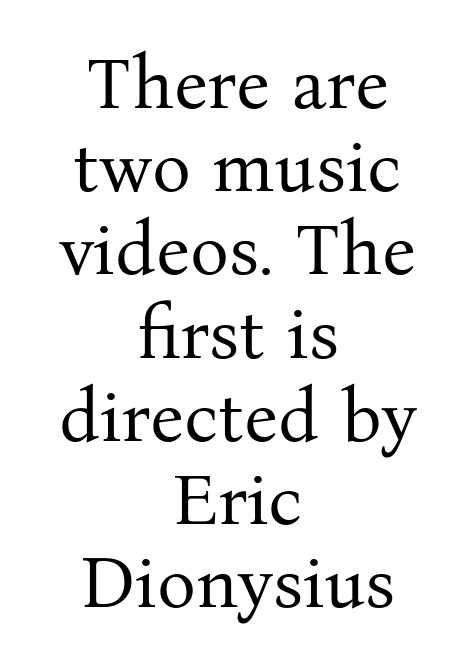
Q: Is the text bold? A: No.
Q: Is the text italic (slanted)? A: No, it is upright.
Q: Is the typeface a serif or a sans-serif typeface? A: Serif.
Q: Is the text underlined? A: No.
Q: How is the paragraph aligned? A: Centered.
Q: Is the spacing between letters normal or unusually wide? A: Normal.
Q: Is the spacing between lines tight, normal or loose? A: Tight.
Q: Width (condensed, normal, or wide)? A: Normal.
Q: Stroke contrast? A: Medium.
Q: x-height? A: Medium.
Q: Monospaced? A: No.
